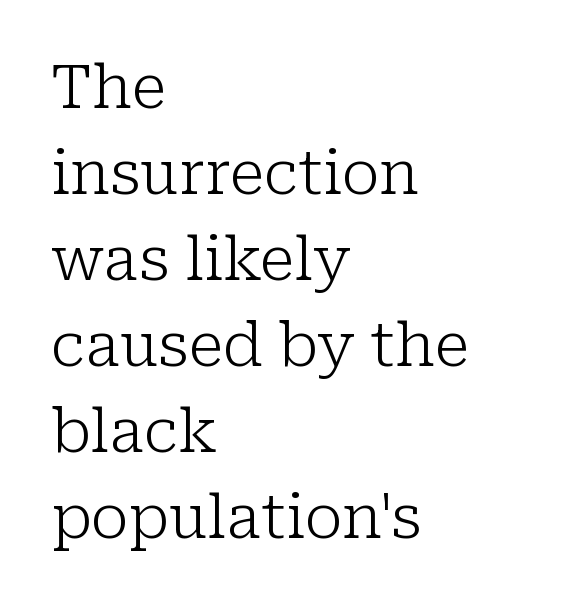
Q: Is the text bold? A: No.
Q: Is the text italic (slanted)? A: No, it is upright.
Q: Is the typeface a serif or a sans-serif typeface? A: Serif.
Q: Is the text underlined? A: No.
Q: How is the paragraph aligned? A: Left-aligned.
Q: Is the spacing between letters normal or unusually wide? A: Normal.
Q: Is the spacing between lines tight, normal or loose? A: Normal.
Q: Width (condensed, normal, or wide)? A: Normal.
Q: Stroke contrast? A: Low.
Q: x-height? A: Medium.
Q: Monospaced? A: No.
